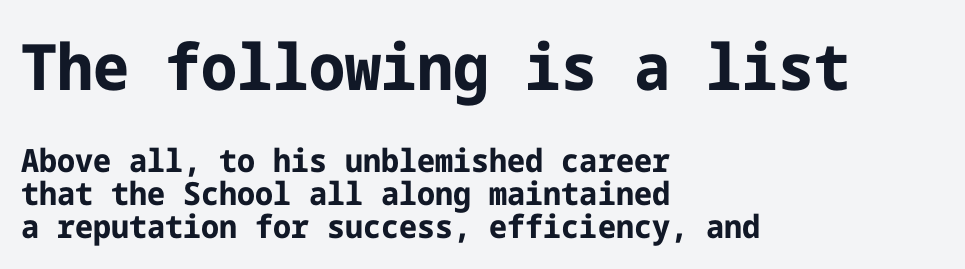
Q: Is the text bold? A: Yes.
Q: Is the text italic (slanted)? A: No, it is upright.
Q: Is the typeface a serif or a sans-serif typeface? A: Sans-serif.
Q: Is the text underlined? A: No.
Q: How is the paragraph aligned? A: Left-aligned.
Q: Is the spacing between letters normal or unusually wide? A: Normal.
Q: Is the spacing between lines tight, normal or loose? A: Tight.
Q: Which block of text is set in a larger size, the first (top) or the second (bottom)? A: The first (top) one.
Q: Width (condensed, normal, or wide)? A: Normal.
Q: Stroke contrast? A: Low.
Q: x-height? A: Medium.
